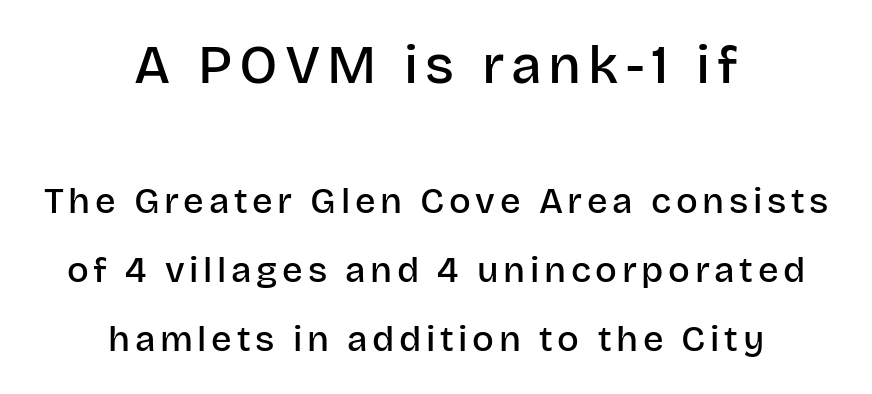
The image shows 54 px semibold sans-serif type, upright; set centered, loose line spacing (1.92x), not underlined; the first (top) block is 1.5x larger; low stroke contrast and a large x-height.
